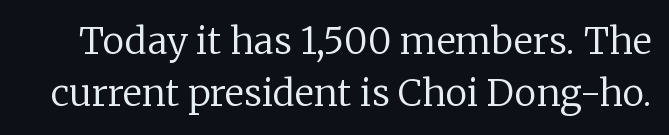
Q: Is the text bold? A: No.
Q: Is the text italic (slanted)? A: No, it is upright.
Q: Is the typeface a serif or a sans-serif typeface? A: Serif.
Q: Is the text underlined? A: No.
Q: Is the spacing between letters normal or unusually wide? A: Normal.
Q: Is the spacing between lines tight, normal or loose? A: Normal.
Q: Width (condensed, normal, or wide)? A: Normal.
Q: Stroke contrast? A: Low.
Q: x-height? A: Medium.
Q: Monospaced? A: No.
